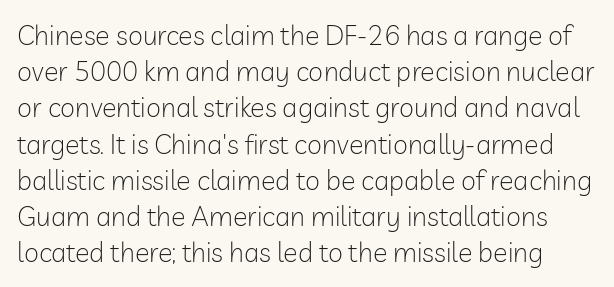
This sample uses an upright cut, with every glyph sitting square on the baseline. Compared with typical paragraphs, the rows here are spaced about the same. Nothing heavy about these letters — not bold at all. Honestly, there is no underline to notice here at all. This sample uses plain, unmodified letter spacing.
